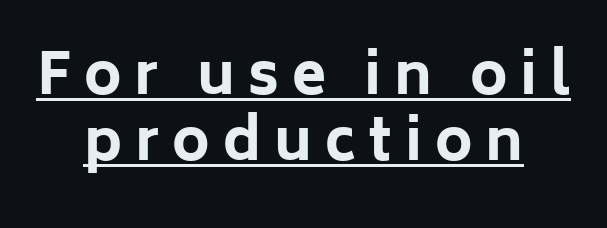
The typeface chosen for these lines omits serifs. Character widths vary here, with narrow letters taking less room than wide ones. The passage shown has open, widely tracked lettering throughout. Decoration check: the copy is underlined. The lines are quadded center. As a designer I'd log this as weight 700, bold.
